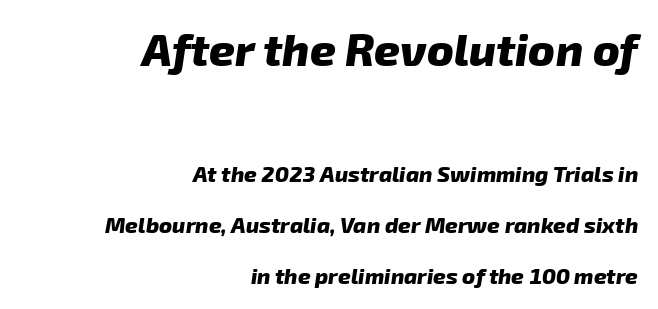
{"serif": "no", "bold": "yes", "weight": "heavy", "width": "normal", "stroke_contrast": "low", "x_height": "medium", "monospaced": "no", "underline": "no", "align": "right", "line_spacing": "loose", "line_spacing_ratio": 2.3, "letter_spacing": "normal", "letter_spacing_em": 0.0, "larger_block": "first", "size_ratio": 2.05, "glyph_px": 45}
